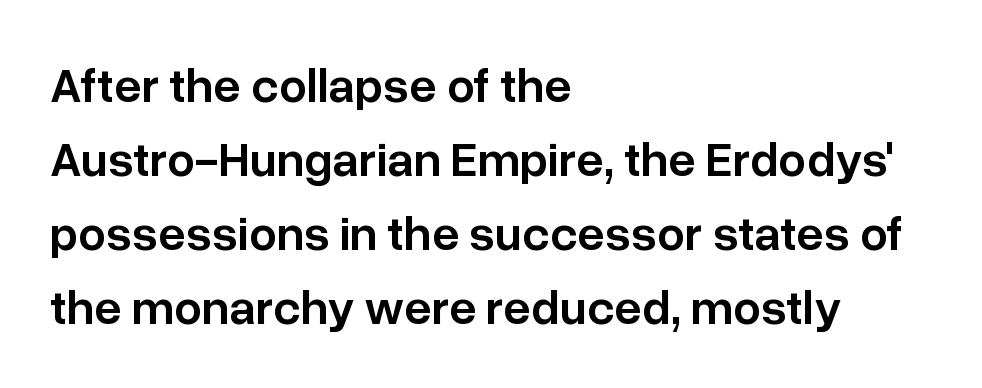
{"serif": "no", "italic": "no", "bold": "semi", "weight": "semibold", "width": "normal", "stroke_contrast": "low", "x_height": "medium", "monospaced": "no", "underline": "no", "align": "left", "line_spacing": "normal", "line_spacing_ratio": 1.51, "letter_spacing": "normal", "letter_spacing_em": 0.0, "glyph_px": 49}
